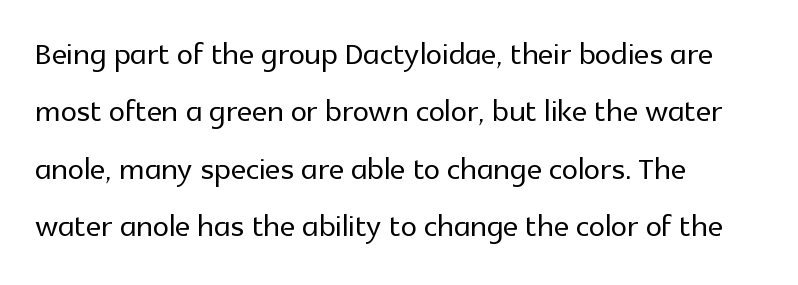
{"serif": "no", "italic": "no", "width": "normal", "x_height": "medium", "monospaced": "no", "underline": "no", "align": "left", "line_spacing": "normal", "line_spacing_ratio": 1.4, "letter_spacing": "normal", "letter_spacing_em": 0.0, "glyph_px": 41}
